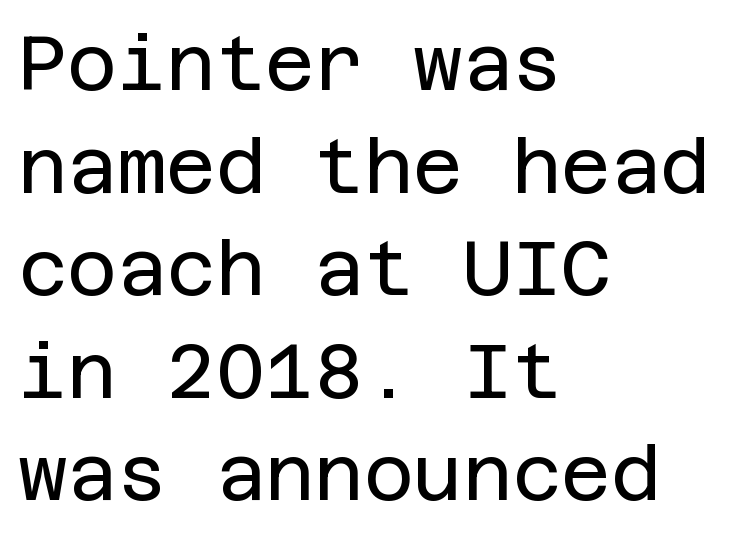
The image shows 76 px regular-weight sans-serif type, upright; set left-aligned, normal line spacing (1.35x), normal letter spacing, not underlined; low stroke contrast and a large x-height.
